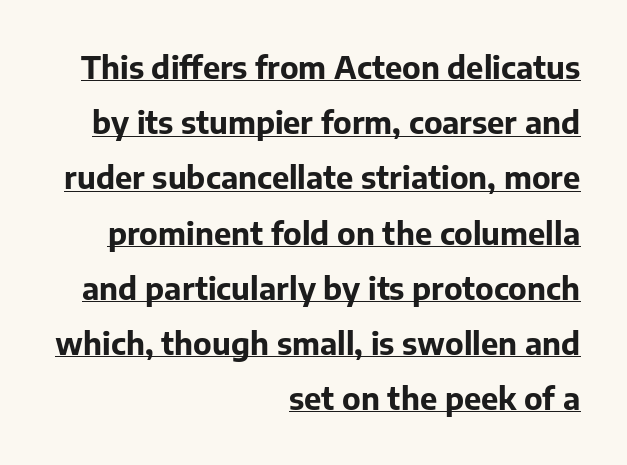
The image shows 31 px bold sans-serif type, upright; set right-aligned, line spacing 1.78x, normal letter spacing, underlined; low stroke contrast and a medium x-height.
